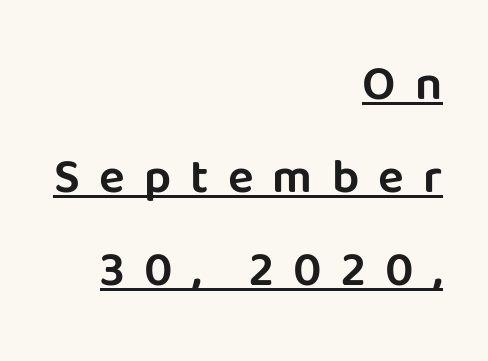
Q: Is the text italic (slanted)? A: No, it is upright.
Q: Is the typeface a serif or a sans-serif typeface? A: Sans-serif.
Q: Is the text underlined? A: Yes.
Q: How is the paragraph aligned? A: Right-aligned.
Q: Is the spacing between letters normal or unusually wide? A: Unusually wide.
Q: Is the spacing between lines tight, normal or loose? A: Loose.
Q: Width (condensed, normal, or wide)? A: Normal.
Q: Stroke contrast? A: Low.
Q: x-height? A: Large.
Q: Monospaced? A: No.
